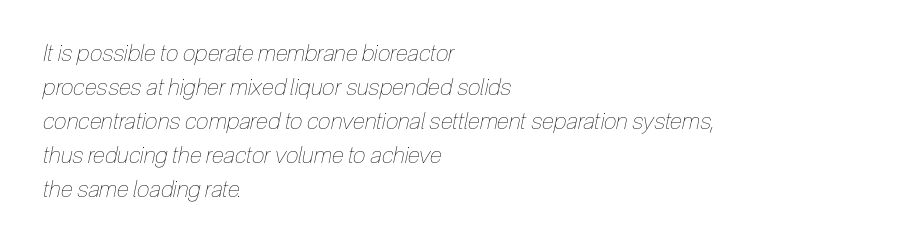
The image shows 23 px text type, italic (leaning right); set left-aligned, normal line spacing (1.48x), normal letter spacing, not underlined.
